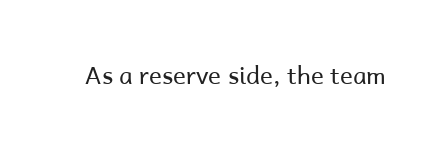
The image shows 24 px text type, upright; set normal letter spacing, not underlined.
